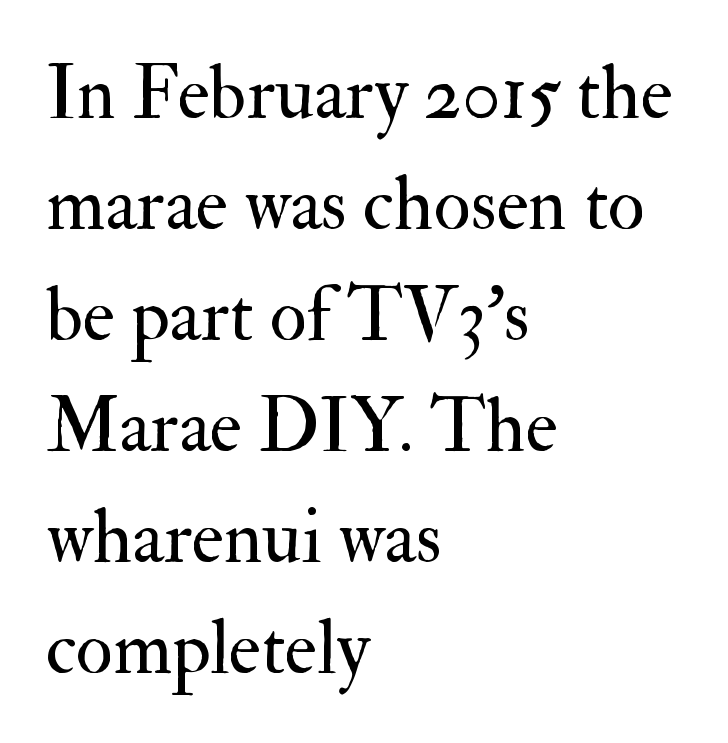
The image shows 76 px regular-weight serif type, upright; set left-aligned, normal line spacing (1.46x), normal letter spacing, not underlined; medium stroke contrast and a small x-height.
